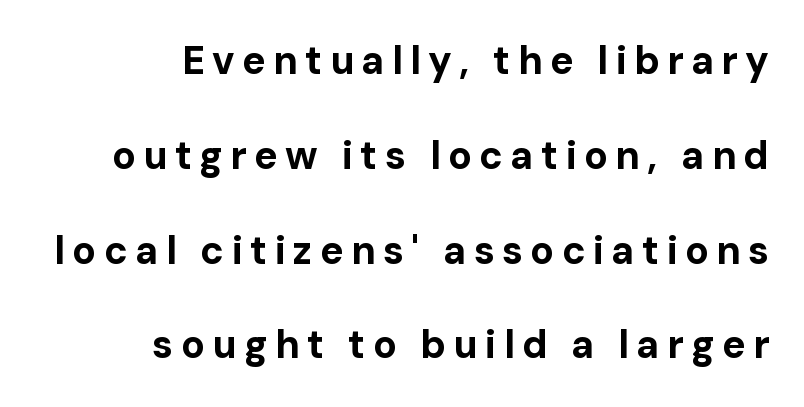
Each row of text sits above clean, open space. Each letter's strokes conclude bluntly, with no projecting serifs. The sample has been set heavy, in full bold. Horizontal alignment here is rightward, an uncommon choice for prose. Every stem runs plumb, perpendicular to the baseline. Notice the wide empty band between every row — that's loose leading.
